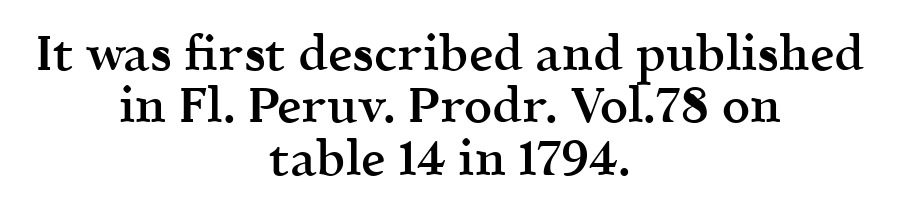
The image shows 49 px semibold serif type, upright; set centered, tight line spacing (1.07x), normal letter spacing, not underlined; a medium x-height.
